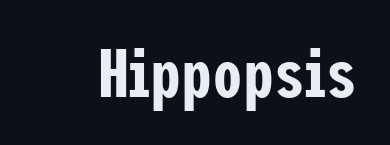
The image shows 69 px condensed sans-serif type, upright; set normal letter spacing, not underlined; low stroke contrast and a medium x-height.
